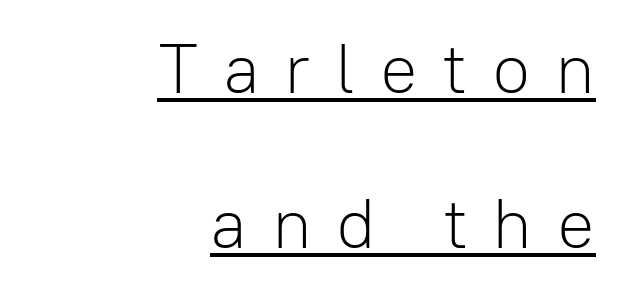
The cut favours lightness, reaching ordinary text weight at its darkest. What decoration does the sample have? An underline. Spacing verdict: proportional, widths tailored to each character. The paragraph shown leans on its right margin. Here the glyphs are tracked loosely, breaking word shapes into spaced letters. The characters display no serif detailing; their extremities are plain.
